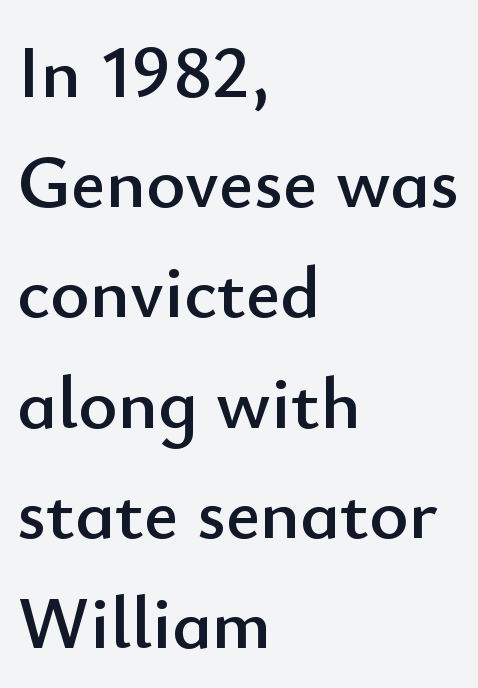
Horizontal bands of white between lines are of average thickness. Beneath every word, the page is bare. Letterform terminals end flat and unadorned throughout the passage. Rendered with straight, roman letterforms.
